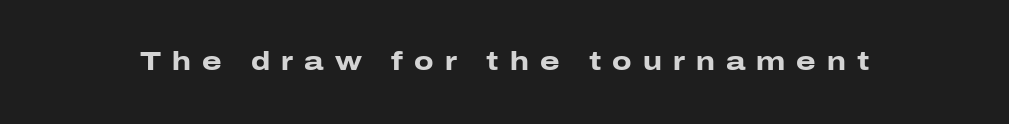
{"italic": "no", "bold": "yes", "underline": "no", "letter_spacing": "wide", "letter_spacing_em": 0.44, "glyph_px": 25}
